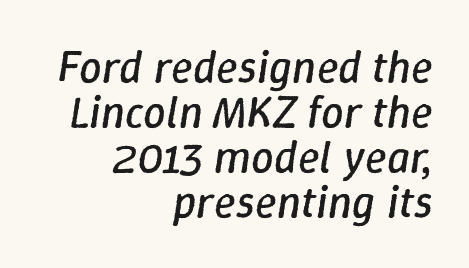
{"italic": "yes", "lean": "right", "slant_degrees": 9, "bold": "no", "weight": "regular", "width": "normal", "stroke_contrast": "low", "x_height": "medium", "monospaced": "no", "underline": "no", "align": "right", "line_spacing": "tight", "line_spacing_ratio": 1.0, "letter_spacing": "normal", "letter_spacing_em": 0.0, "glyph_px": 45}
